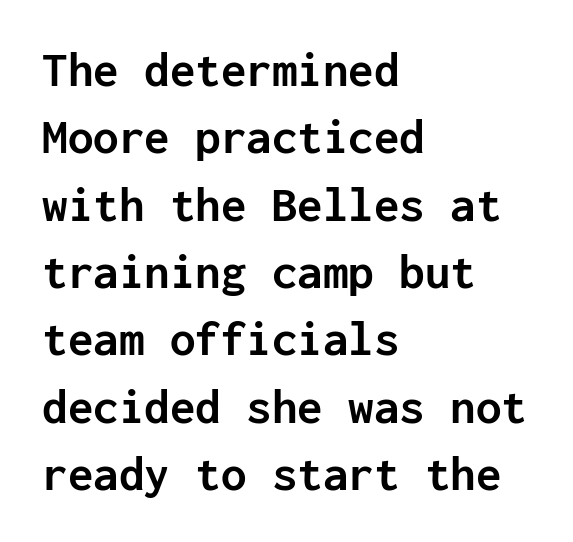
Q: Is the text bold? A: Yes.
Q: Is the text italic (slanted)? A: No, it is upright.
Q: Is the typeface a serif or a sans-serif typeface? A: Sans-serif.
Q: Is the text underlined? A: No.
Q: How is the paragraph aligned? A: Left-aligned.
Q: Is the spacing between letters normal or unusually wide? A: Normal.
Q: Is the spacing between lines tight, normal or loose? A: Normal.
Q: Width (condensed, normal, or wide)? A: Normal.
Q: Stroke contrast? A: Low.
Q: x-height? A: Medium.
Q: Monospaced? A: Yes.
